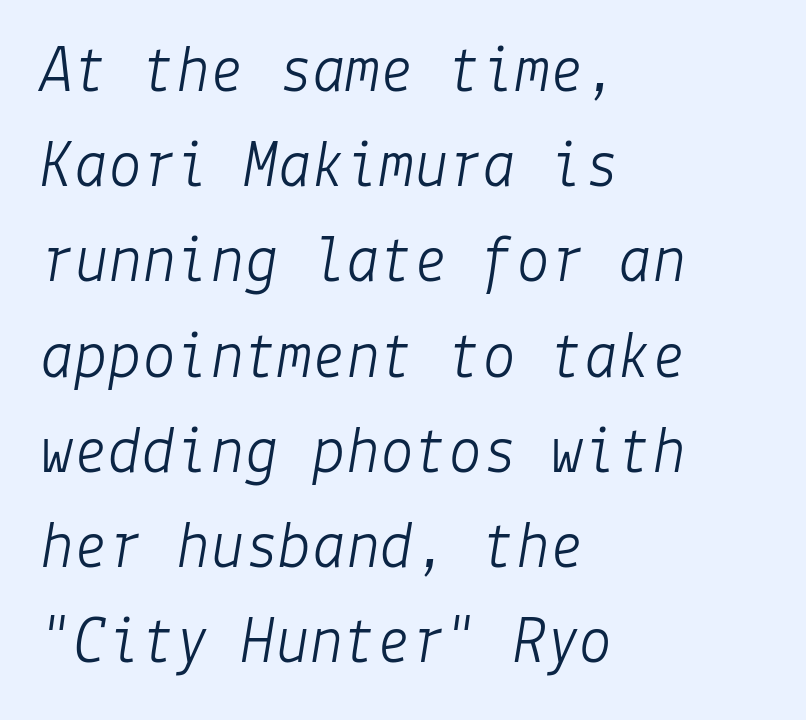
The image shows 68 px light type, italic (leaning right); set left-aligned, normal line spacing (1.4x), normal letter spacing, not underlined; low stroke contrast and a medium x-height.
